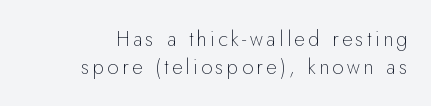
In terms of leading, this rendering sits right in the middle. The space beneath each line is pristine and unruled. Do the letters lean? They stand straight. Bold? No — there's no thickening of the strokes.
